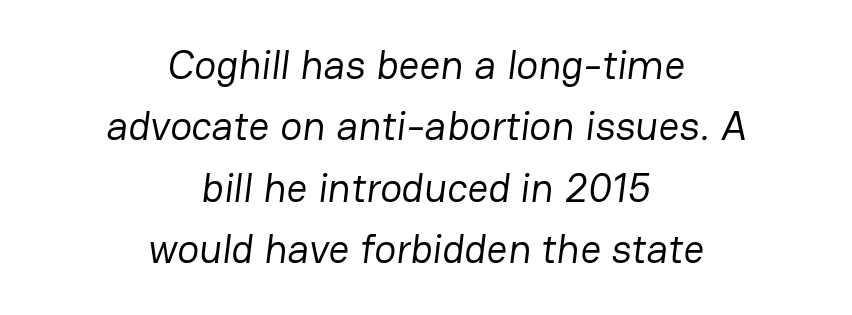
A typesetter would call this proportional, since set widths differ per character. No word sits above an underline. Each new line begins a customary step beneath the previous one. Compared with a typical body face, this is equally light or lighter still. Observe the ordinary spacing: letters are neighbours, not strangers. To sum up the face: it is a sans, with no serifs.
